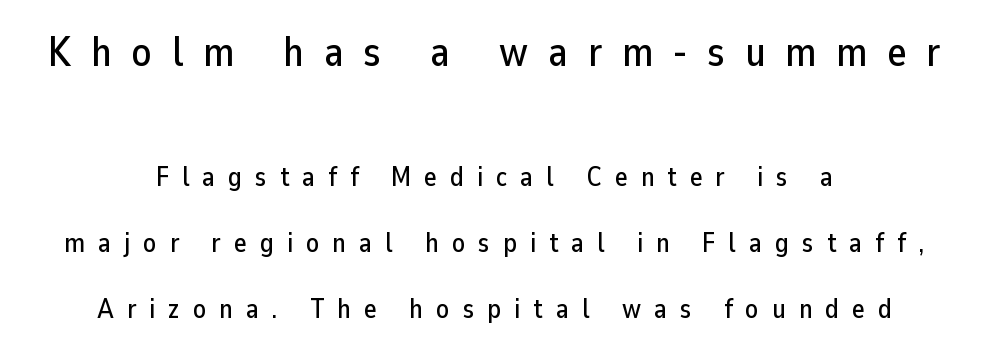
{"serif": "no", "italic": "no", "width": "normal", "stroke_contrast": "low", "x_height": "medium", "monospaced": "no", "underline": "no", "align": "center", "line_spacing": "loose", "line_spacing_ratio": 2.46, "letter_spacing": "wide", "letter_spacing_em": 0.48, "larger_block": "first", "size_ratio": 1.52, "glyph_px": 41}
